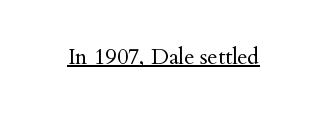
{"italic": "no", "bold": "no", "underline": "yes", "letter_spacing": "normal", "letter_spacing_em": 0.0, "glyph_px": 22}
